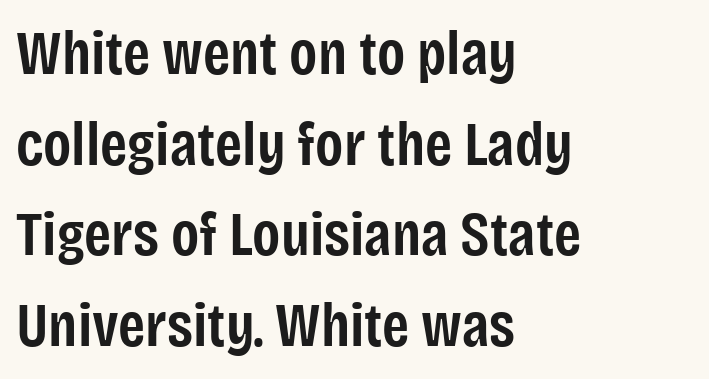
Observe the ordinary spacing: letters are neighbours, not strangers. In terms of leading, this rendering sits right in the middle. Is this a fixed-width face? No — the glyphs have proportional, varying widths. Just letters on the line, the space beneath them empty.
